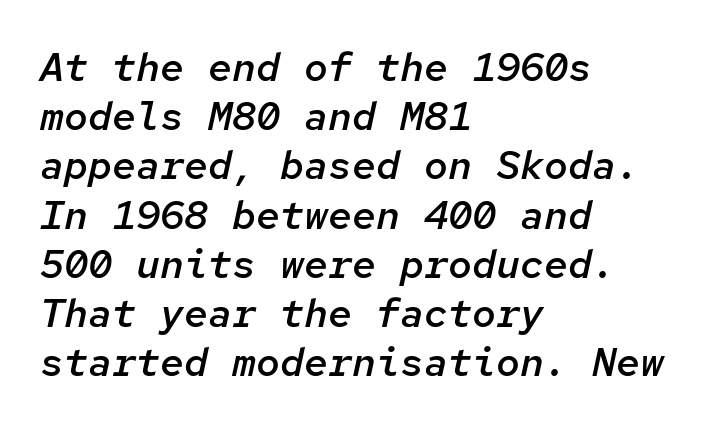
The image shows 40 px semibold type, italic (leaning right), monospaced; set left-aligned, line spacing 1.23x, normal letter spacing, not underlined; low stroke contrast and a medium x-height.
